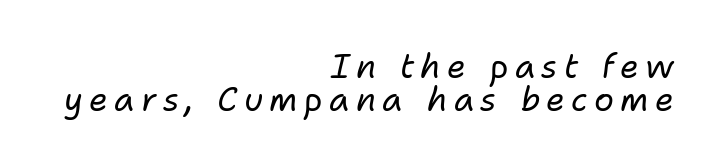
{"italic": "yes", "lean": "right", "slant_degrees": 11, "bold": "no", "weight": "regular", "width": "normal", "stroke_contrast": "low", "x_height": "medium", "monospaced": "no", "underline": "no", "align": "right", "line_spacing": "tight", "line_spacing_ratio": 1.01, "glyph_px": 33}
